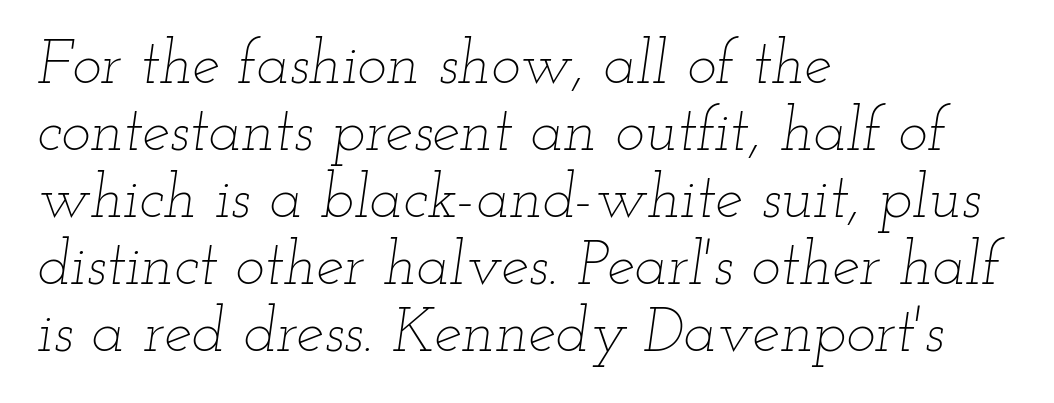
Q: Is the text bold? A: No.
Q: Is the text italic (slanted)? A: Yes, it leans right by about 12 degrees.
Q: Is the text underlined? A: No.
Q: How is the paragraph aligned? A: Left-aligned.
Q: Is the spacing between letters normal or unusually wide? A: Normal.
Q: Is the spacing between lines tight, normal or loose? A: Tight.
Q: Width (condensed, normal, or wide)? A: Wide.
Q: Stroke contrast? A: Low.
Q: x-height? A: Small.
Q: Monospaced? A: No.
